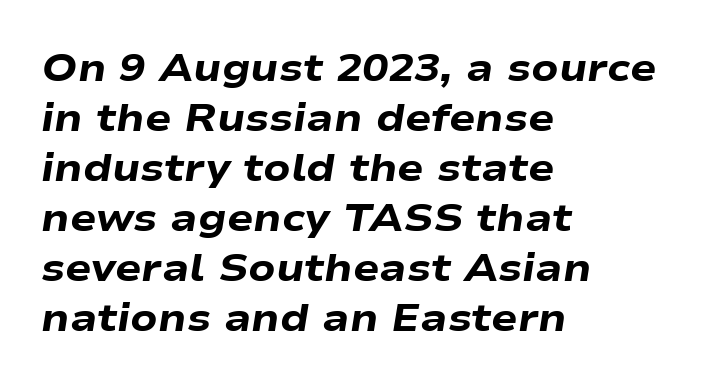
The image shows 39 px heavy, wide type, italic (leaning right); set left-aligned, normal line spacing (1.28x), normal letter spacing, not underlined; low stroke contrast and a medium x-height.
